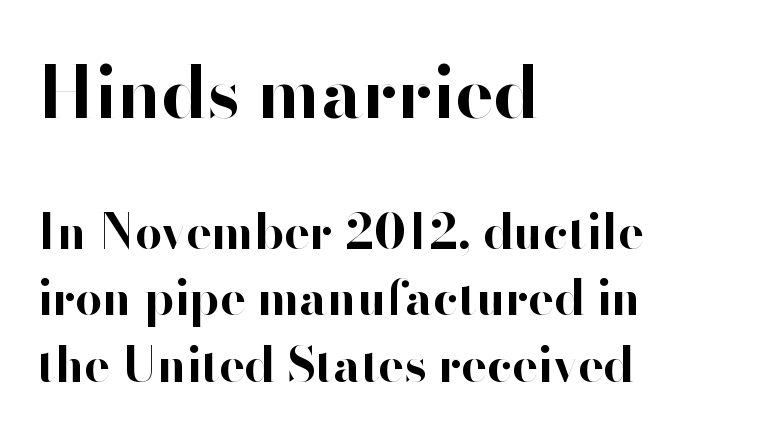
Heavy, bold letterforms. No italicization has been applied; the sample stays upright. Here the glyphs are tracked normally, forming tight word shapes. Type style note: lacks serifs.
